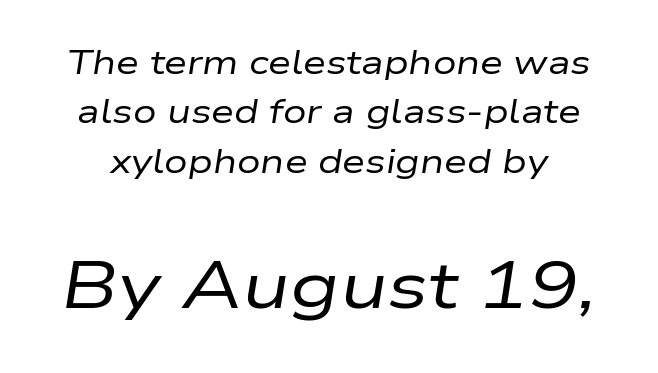
The image shows 66 px regular-weight, wide type, italic (leaning right); set normal line spacing (1.5x), normal letter spacing, not underlined; the second (bottom) block is 2.0x larger; low stroke contrast and a medium x-height.
